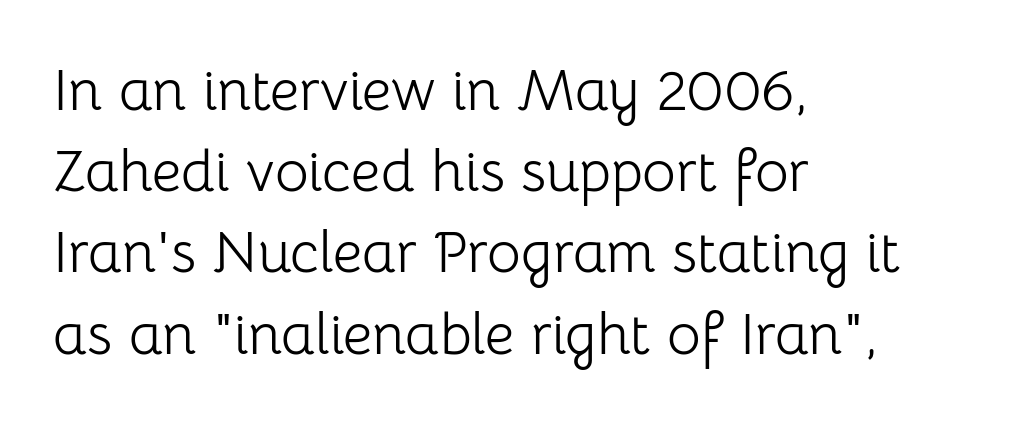
{"serif": "no", "italic": "no", "bold": "no", "weight": "light", "width": "normal", "stroke_contrast": "low", "x_height": "medium", "monospaced": "no", "underline": "no", "align": "left", "line_spacing": "normal", "line_spacing_ratio": 1.4, "letter_spacing": "normal", "letter_spacing_em": 0.0, "glyph_px": 58}
